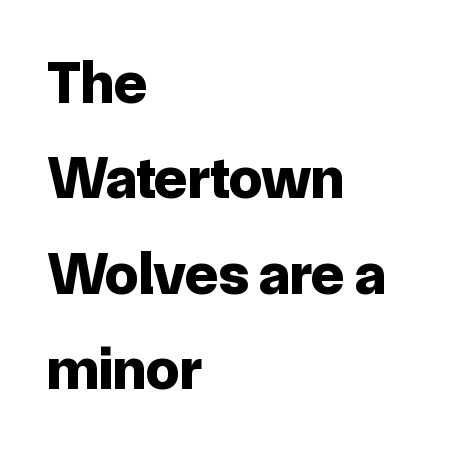
{"serif": "no", "italic": "no", "bold": "yes", "weight": "bold", "width": "normal", "stroke_contrast": "low", "x_height": "medium", "monospaced": "no", "underline": "no", "align": "left", "line_spacing": "normal", "line_spacing_ratio": 1.59, "letter_spacing": "normal", "letter_spacing_em": 0.0, "glyph_px": 60}
